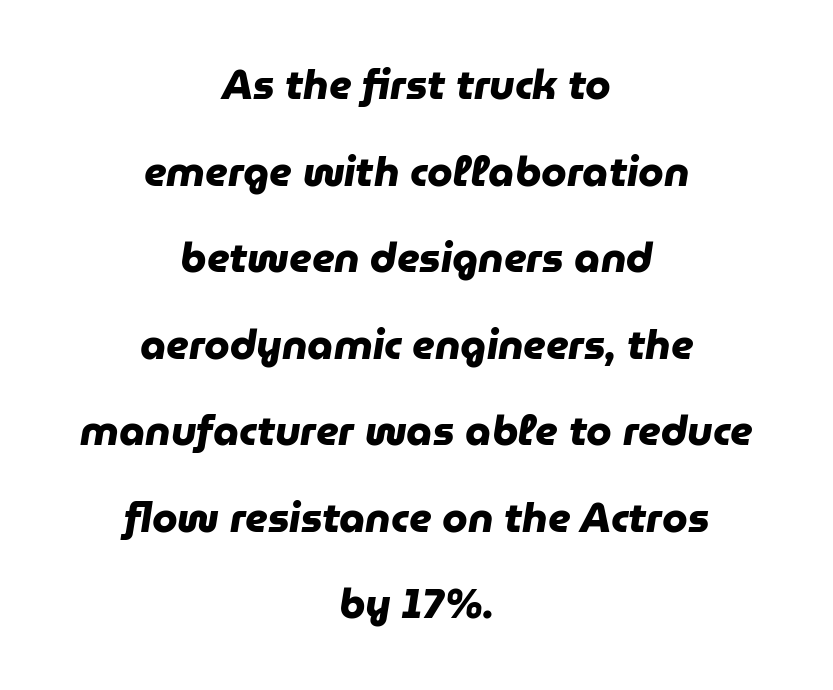
The rendering uses a large line-height, opening up the rows. Caption: standard tracking, unaltered. The glyphs have the mass of a bold cut. Each line is balanced around a shared central axis. Proportional: the letters do not fall into vertical columns.
